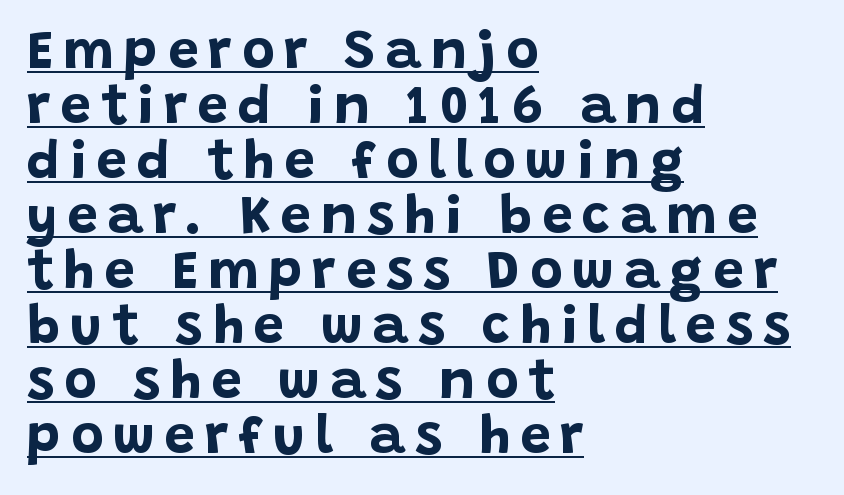
The image shows 55 px bold sans-serif type, upright; set left-aligned, tight line spacing (1.0x), underlined; low stroke contrast and a large x-height.
